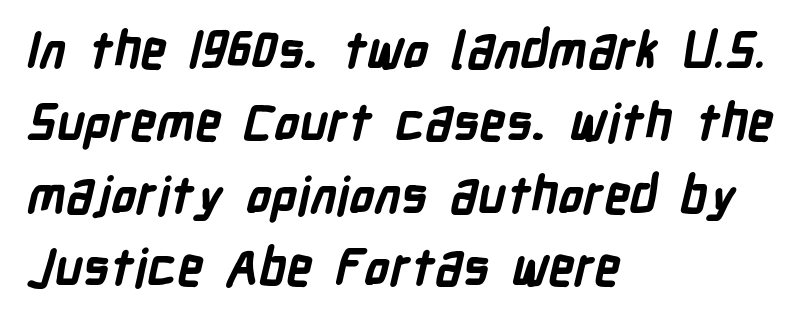
{"serif": "no", "bold": "yes", "weight": "bold", "width": "condensed", "stroke_contrast": "low", "x_height": "medium", "monospaced": "no", "underline": "no", "align": "left", "line_spacing": "normal", "line_spacing_ratio": 1.42, "letter_spacing": "normal", "letter_spacing_em": 0.0, "glyph_px": 51}
